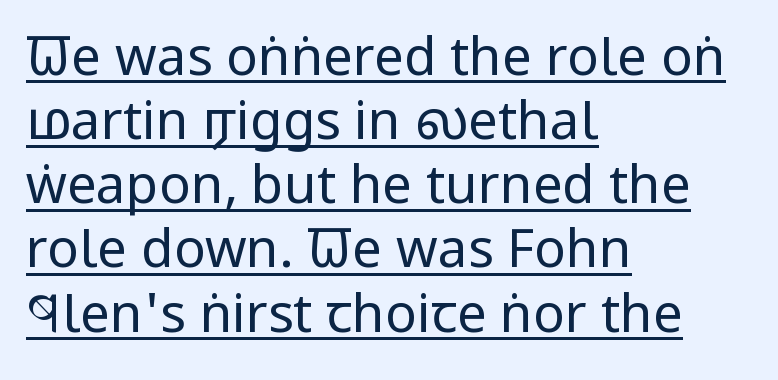
{"serif": "no", "italic": "no", "bold": "no", "weight": "regular", "width": "condensed", "stroke_contrast": "low", "x_height": "large", "monospaced": "no", "underline": "yes", "align": "left", "line_spacing_ratio": 1.21, "letter_spacing": "normal", "letter_spacing_em": 0.0, "glyph_px": 53}
